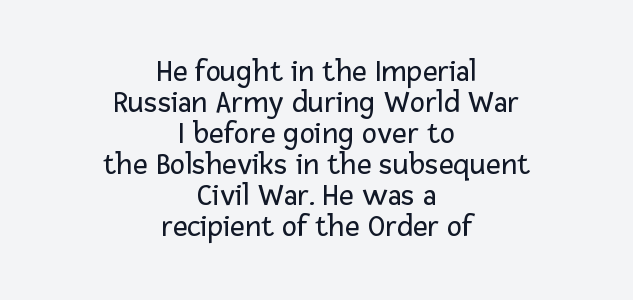
Alignment: centered. The space between consecutive lines is stingy. Serifs: no, the terminals of the letterforms are clean. Honestly, the letter spacing is just normal — you wouldn't notice it. The rendering uses natural spacing where letterforms have individual widths. Descender tails drop into unmarked territory.
